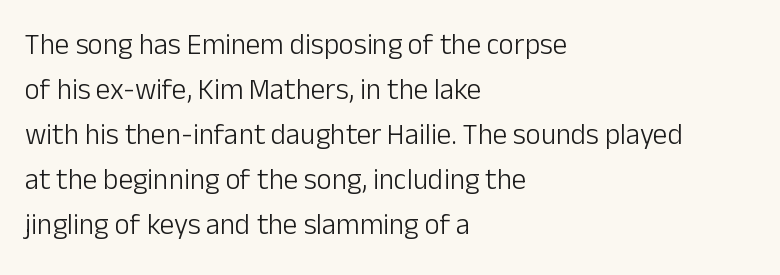
Q: Is the text bold? A: No.
Q: Is the text italic (slanted)? A: No, it is upright.
Q: Is the typeface a serif or a sans-serif typeface? A: Sans-serif.
Q: Is the text underlined? A: No.
Q: How is the paragraph aligned? A: Left-aligned.
Q: Is the spacing between letters normal or unusually wide? A: Normal.
Q: Is the spacing between lines tight, normal or loose? A: Normal.
Q: Width (condensed, normal, or wide)? A: Normal.
Q: Stroke contrast? A: Low.
Q: x-height? A: Medium.
Q: Monospaced? A: No.
